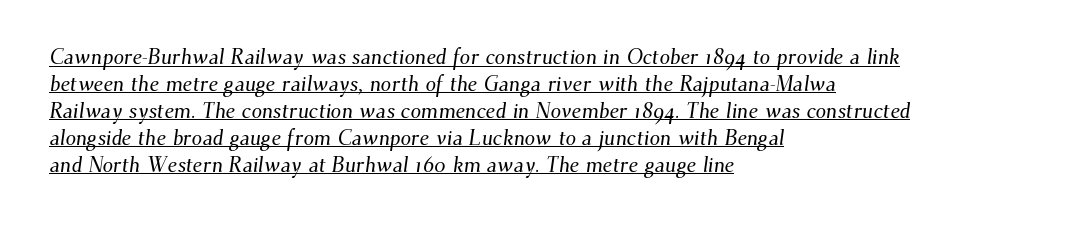
Q: Is the text underlined? A: Yes.
Q: How is the paragraph aligned? A: Left-aligned.
Q: Is the spacing between letters normal or unusually wide? A: Normal.
Q: Is the spacing between lines tight, normal or loose? A: Normal.
